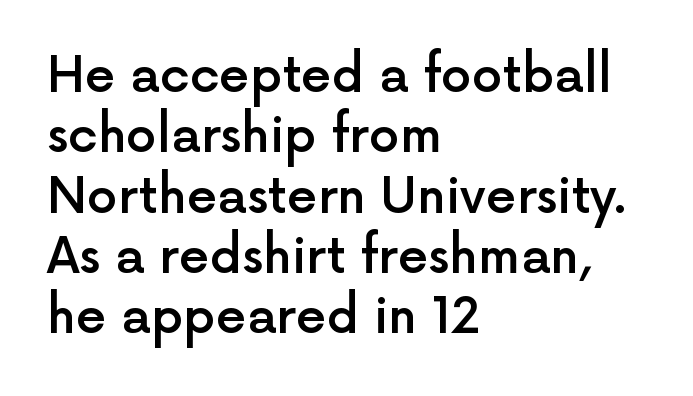
{"serif": "no", "italic": "no", "bold": "semi", "weight": "semibold", "width": "normal", "x_height": "medium", "monospaced": "no", "underline": "no", "align": "left", "line_spacing_ratio": 1.23, "letter_spacing": "normal", "letter_spacing_em": 0.0, "glyph_px": 49}
